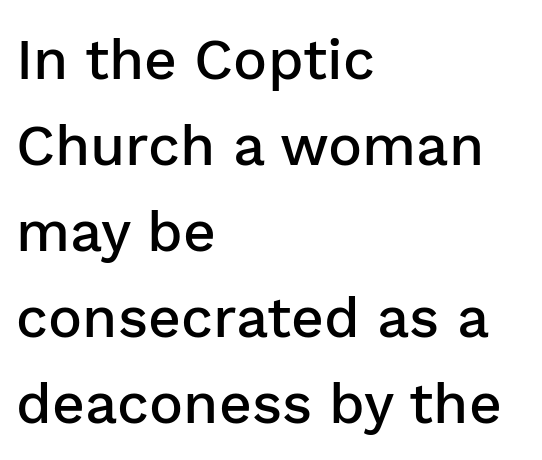
Q: Is the text bold? A: Semi-bold.
Q: Is the text italic (slanted)? A: No, it is upright.
Q: Is the typeface a serif or a sans-serif typeface? A: Sans-serif.
Q: Is the text underlined? A: No.
Q: How is the paragraph aligned? A: Left-aligned.
Q: Is the spacing between letters normal or unusually wide? A: Normal.
Q: Is the spacing between lines tight, normal or loose? A: Normal.
Q: Width (condensed, normal, or wide)? A: Normal.
Q: Stroke contrast? A: Low.
Q: x-height? A: Medium.
Q: Monospaced? A: No.
